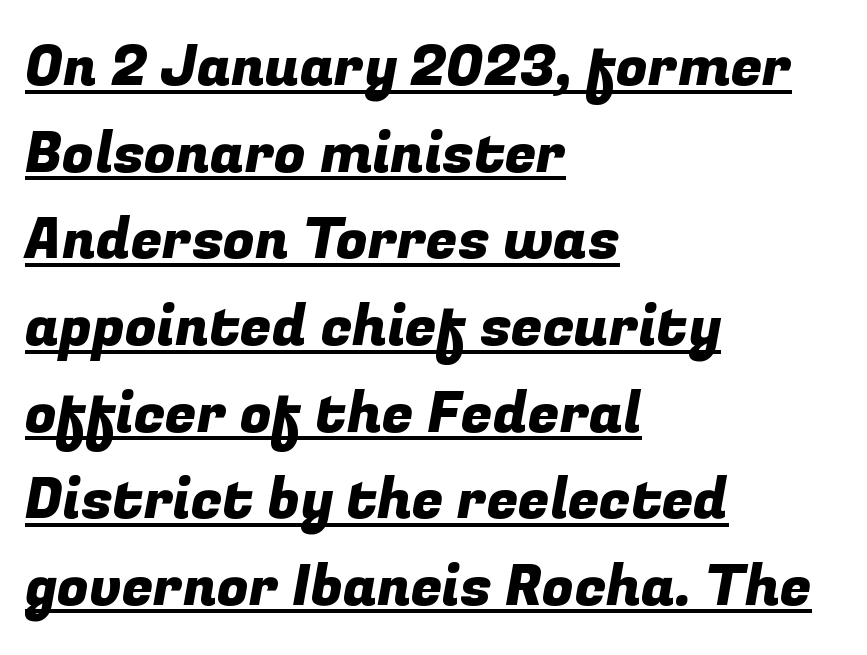
Q: Is the typeface a serif or a sans-serif typeface? A: Sans-serif.
Q: Is the text underlined? A: Yes.
Q: How is the paragraph aligned? A: Left-aligned.
Q: Is the spacing between letters normal or unusually wide? A: Normal.
Q: Is the spacing between lines tight, normal or loose? A: Normal.
Q: Width (condensed, normal, or wide)? A: Normal.
Q: Stroke contrast? A: Low.
Q: x-height? A: Medium.
Q: Monospaced? A: No.
